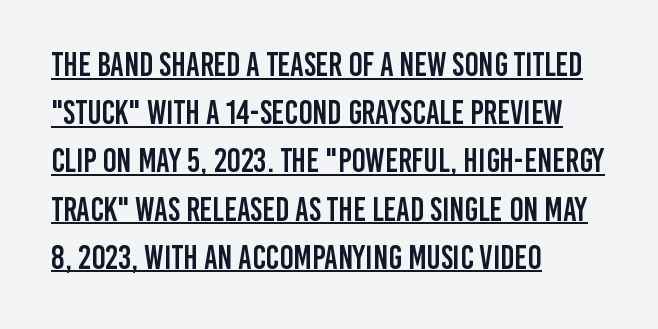
Descenders here cross a horizontal rule under the line. This sample uses plain, unmodified letter spacing. If you measured baseline to baseline, you'd find a middling distance. The lines are quadded left. The font's upright variant was chosen for this text. Observe the absence of serifs on each vertical stroke in this sample.
